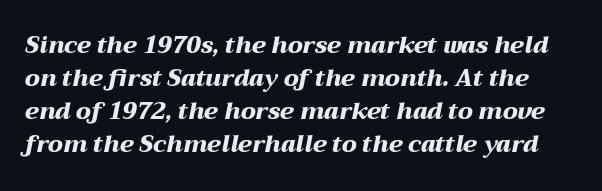
The gaps between neighbouring characters are ordinary and unremarkable. The rendering uses a bold face; every stroke is thick and dark. Yep, that's italic — everything's leaning. Normally led — the rows are evenly, conventionally spaced. The foot of each line stays bare and open.
